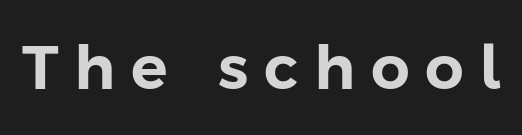
{"serif": "no", "italic": "no", "width": "normal", "stroke_contrast": "low", "x_height": "medium", "monospaced": "no", "underline": "no", "letter_spacing": "wide", "letter_spacing_em": 0.26, "glyph_px": 61}
